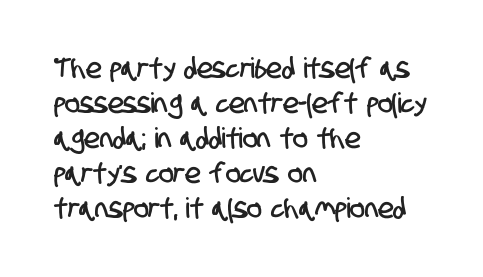
Q: Is the typeface a serif or a sans-serif typeface? A: Sans-serif.
Q: Is the text underlined? A: No.
Q: How is the paragraph aligned? A: Left-aligned.
Q: Is the spacing between letters normal or unusually wide? A: Normal.
Q: Is the spacing between lines tight, normal or loose? A: Normal.
Q: Width (condensed, normal, or wide)? A: Condensed.
Q: Stroke contrast? A: Low.
Q: x-height? A: Large.
Q: Monospaced? A: No.
